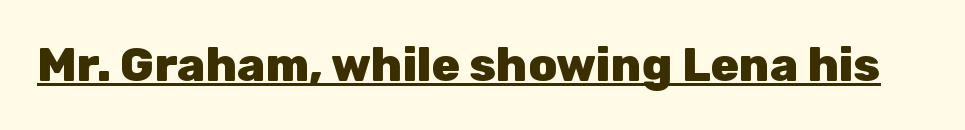
The image shows 47 px heavy sans-serif type, upright; set normal letter spacing, underlined; low stroke contrast and a medium x-height.
